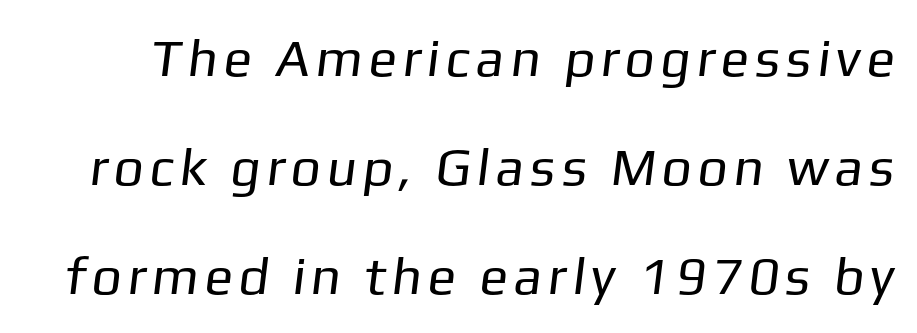
The image shows 53 px regular-weight sans-serif type; set loose line spacing (2.06x), not underlined; low stroke contrast and a medium x-height.
